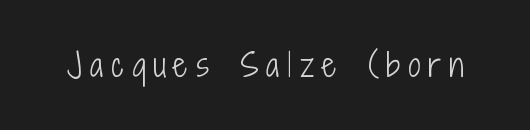
Designer's note — italics off, roman on. Look at the tracking — it's clearly loosened, letters drifting apart. These lines are rendered in a variable-pitch font. No heavy texture on the line: the type isn't bold. Plain, unruled lines of type. Stroke terminals: plain, sans-serif.
